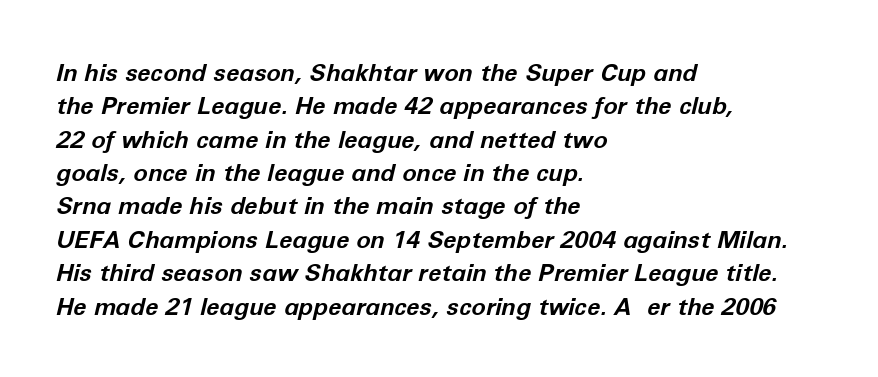
Q: Is the text bold? A: Yes.
Q: Is the text italic (slanted)? A: Yes, it leans right by about 12 degrees.
Q: Is the text underlined? A: No.
Q: How is the paragraph aligned? A: Left-aligned.
Q: Is the spacing between letters normal or unusually wide? A: Normal.
Q: Is the spacing between lines tight, normal or loose? A: Normal.
